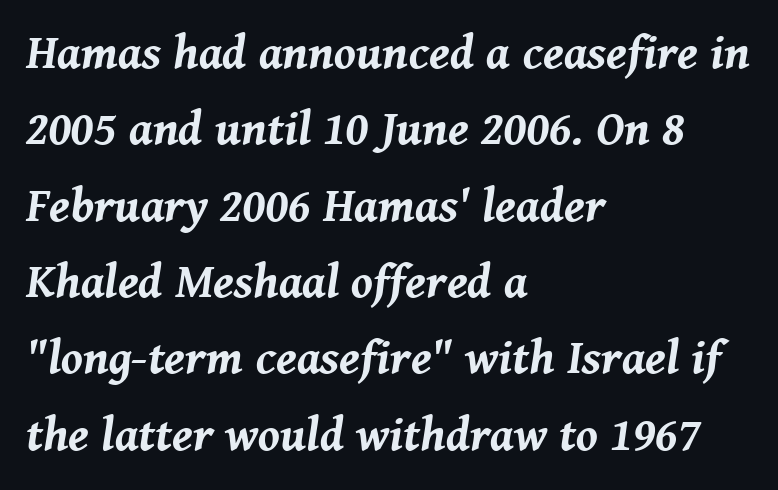
Q: Is the text bold? A: Yes.
Q: Is the text italic (slanted)? A: Yes, it leans right by about 8 degrees.
Q: Is the text underlined? A: No.
Q: How is the paragraph aligned? A: Left-aligned.
Q: Is the spacing between letters normal or unusually wide? A: Normal.
Q: Is the spacing between lines tight, normal or loose? A: Normal.
Q: Width (condensed, normal, or wide)? A: Normal.
Q: Stroke contrast? A: Medium.
Q: x-height? A: Medium.
Q: Monospaced? A: No.
